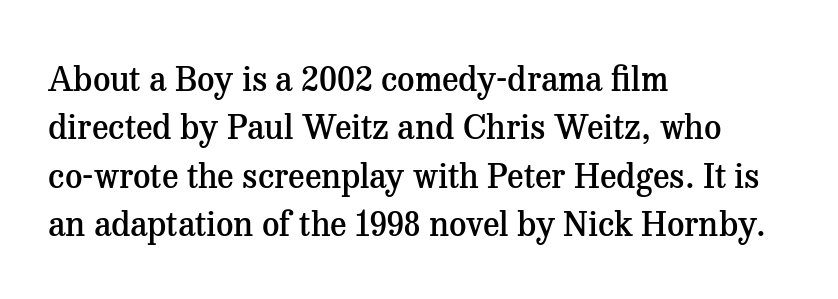
Q: Is the text bold? A: Semi-bold.
Q: Is the text italic (slanted)? A: No, it is upright.
Q: Is the typeface a serif or a sans-serif typeface? A: Serif.
Q: Is the text underlined? A: No.
Q: How is the paragraph aligned? A: Left-aligned.
Q: Is the spacing between letters normal or unusually wide? A: Normal.
Q: Is the spacing between lines tight, normal or loose? A: Normal.
Q: Width (condensed, normal, or wide)? A: Normal.
Q: Stroke contrast? A: Medium.
Q: x-height? A: Medium.
Q: Monospaced? A: No.
